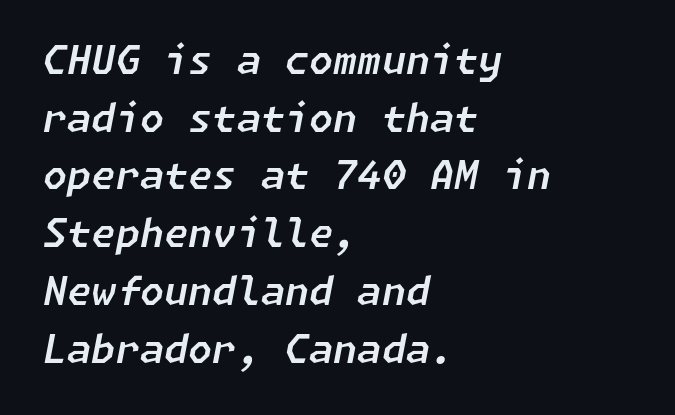
Q: Is the text italic (slanted)? A: Yes, it leans right by about 11 degrees.
Q: Is the text underlined? A: No.
Q: How is the paragraph aligned? A: Left-aligned.
Q: Is the spacing between letters normal or unusually wide? A: Normal.
Q: Is the spacing between lines tight, normal or loose? A: Normal.
Q: Width (condensed, normal, or wide)? A: Normal.
Q: Stroke contrast? A: Low.
Q: x-height? A: Medium.
